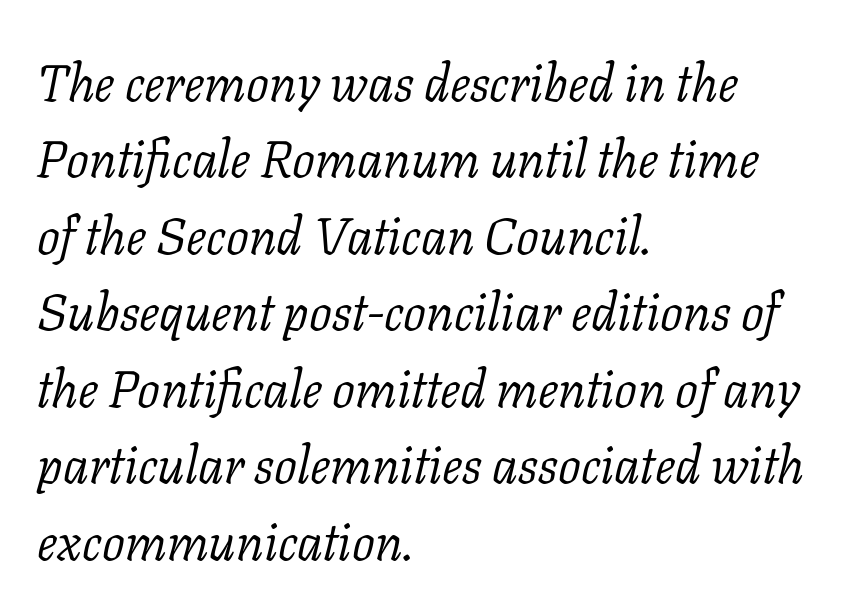
Proportional: the letters do not fall into vertical columns. Students, observe: this is what conventionally led text looks like. This reads as an unemphasized weight, regular at the heaviest. Yep, that's italic — everything's leaning. Words appear dense and cohesive because spacing is normal. Visually the block forms a straight wall on the left and a jagged coastline on the right.
